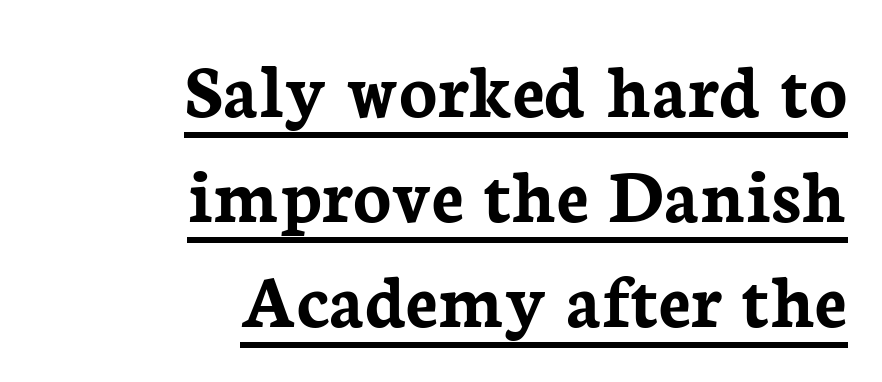
Somebody hit Ctrl+U on this one — the words are underlined. In CSS terms this would be text-align: right. Honestly, the row spacing looks completely unremarkable. Every stem runs plumb, perpendicular to the baseline. What stands out about the letter spacing? Nothing — it is the standard amount. The typeface chosen for these lines features serifs.
